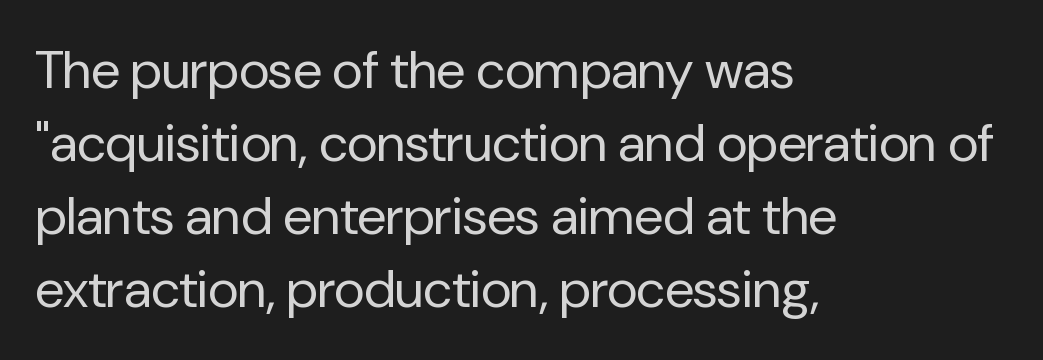
Nothing sits at the stroke ends, so this counts as sans-serif. This is the regular roman posture of the typeface. The horizontal fit of the characters is conventional and even. Weight: not bold — regular or lighter. Varying glyph widths throughout — classic text-font behaviour.
